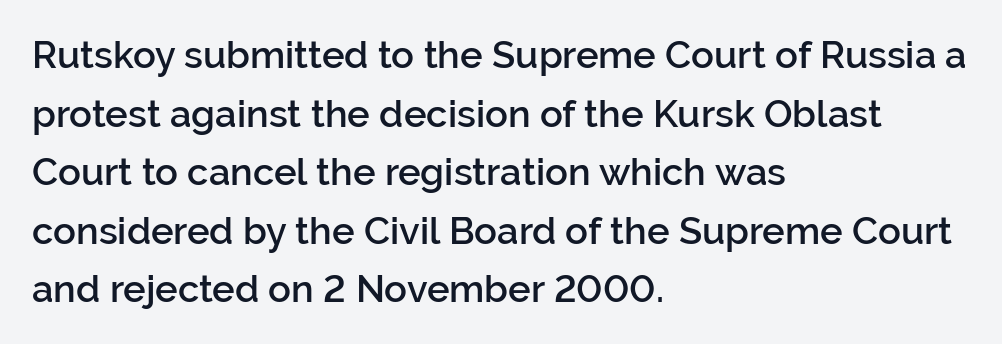
The image shows 38 px semibold sans-serif type, upright; set left-aligned, normal line spacing (1.54x), normal letter spacing, not underlined; low stroke contrast and a medium x-height.
